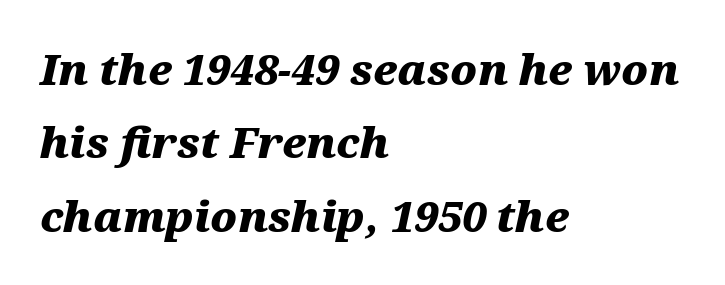
The image shows 42 px heavy, wide type, italic (leaning right); set left-aligned, line spacing 1.75x, normal letter spacing, not underlined; medium stroke contrast and a medium x-height.
